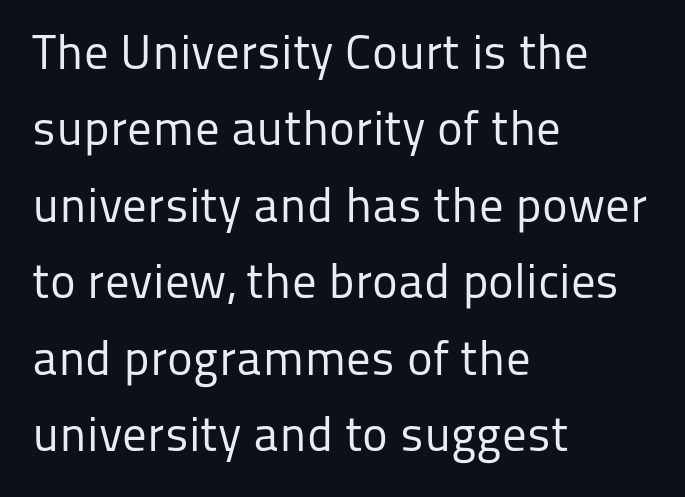
Vertical spacing — default. Weight: not bold — regular or lighter. Words appear dense and cohesive because spacing is normal. These lines are set flush left with a ragged right edge. The words here are not underlined.
